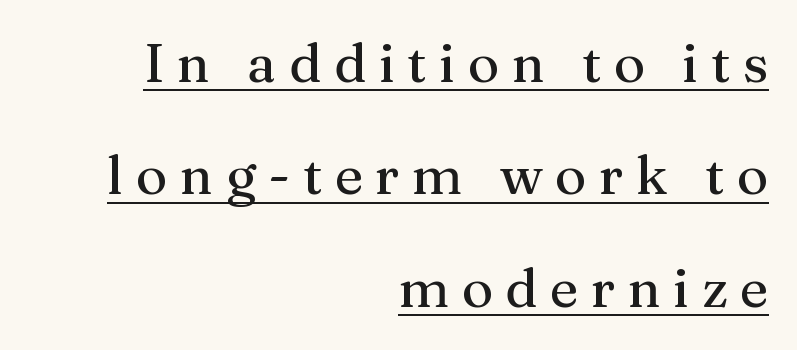
{"serif": "yes", "italic": "no", "width": "normal", "stroke_contrast": "medium", "x_height": "medium", "monospaced": "no", "underline": "yes", "align": "right", "line_spacing": "loose", "line_spacing_ratio": 2.08, "letter_spacing": "wide", "letter_spacing_em": 0.23, "glyph_px": 54}
